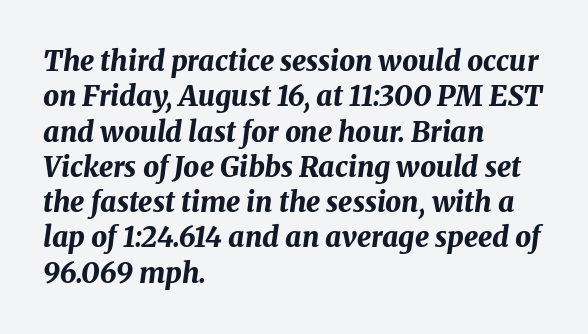
Q: Is the text bold? A: Yes.
Q: Is the text italic (slanted)? A: Yes, it leans right by about 8 degrees.
Q: Is the text underlined? A: No.
Q: How is the paragraph aligned? A: Left-aligned.
Q: Is the spacing between letters normal or unusually wide? A: Normal.
Q: Is the spacing between lines tight, normal or loose? A: Normal.
Q: Width (condensed, normal, or wide)? A: Normal.
Q: Stroke contrast? A: Medium.
Q: x-height? A: Medium.
Q: Monospaced? A: No.
